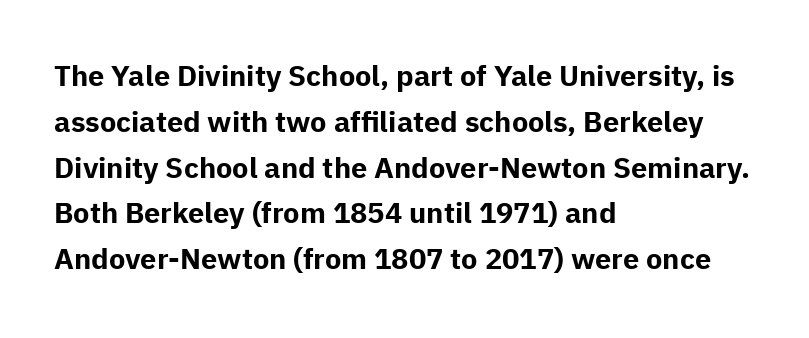
Horizontally, the lines are justified to the leading edge only. No feet cap the strokes, marking this as sans-serif type. Does the weight exceed regular? Yes, all the way to bold. No extra tracking has been applied to these lines. Clear beneath every line of the passage.
